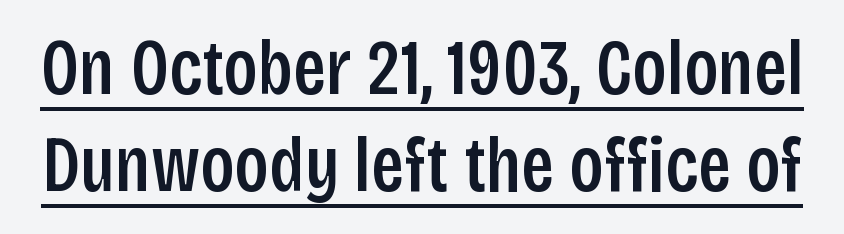
A rule runs beneath these lines of type. The passage shown is typed in a proportional face where columns would drift. To sum up the face: it is a sans, with no serifs. Posture: straight, roman, zero tilt. A bit beefed up — I'd call it semibold rather than bold. These lines keep a tight, regular rhythm from letter to letter.
